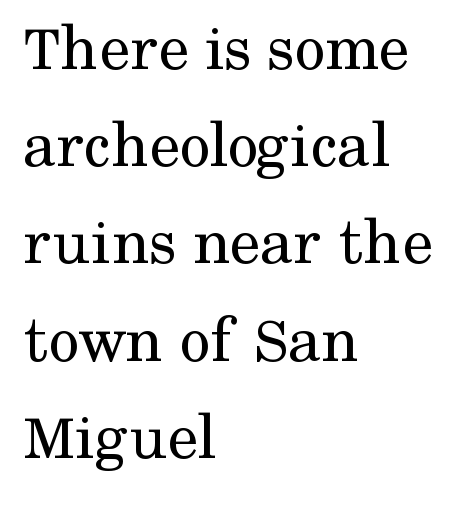
Q: Is the text bold? A: No.
Q: Is the text italic (slanted)? A: No, it is upright.
Q: Is the typeface a serif or a sans-serif typeface? A: Serif.
Q: Is the text underlined? A: No.
Q: How is the paragraph aligned? A: Left-aligned.
Q: Is the spacing between letters normal or unusually wide? A: Normal.
Q: Is the spacing between lines tight, normal or loose? A: Normal.
Q: Width (condensed, normal, or wide)? A: Normal.
Q: Stroke contrast? A: Medium.
Q: x-height? A: Medium.
Q: Monospaced? A: No.
